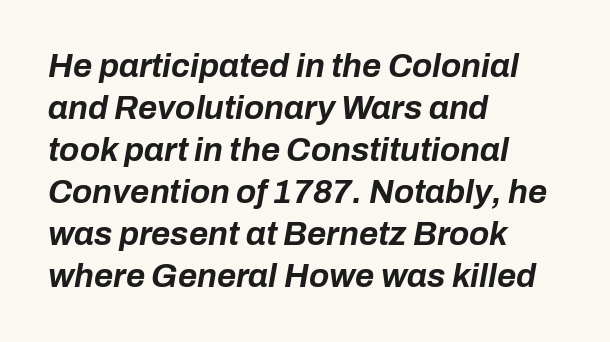
The image shows 33 px bold type, italic (leaning right); set left-aligned, normal line spacing (1.27x), normal letter spacing, not underlined; low stroke contrast and a medium x-height.
